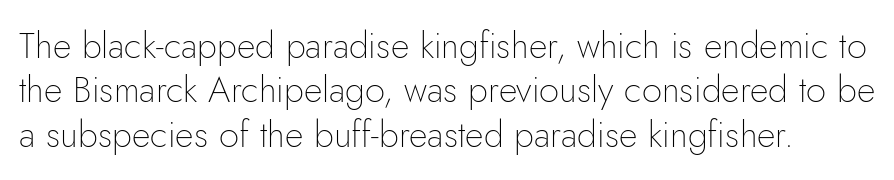
The image shows 36 px thin sans-serif type, upright; set line spacing 1.23x, normal letter spacing, not underlined; low stroke contrast and a small x-height.
